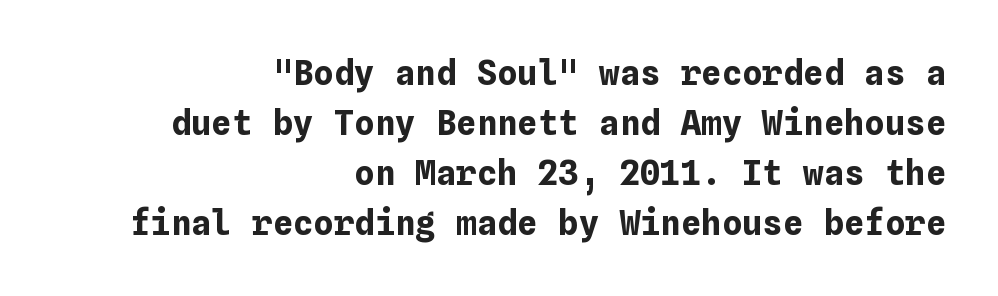
Q: Is the text bold? A: Yes.
Q: Is the text italic (slanted)? A: No, it is upright.
Q: Is the text underlined? A: No.
Q: How is the paragraph aligned? A: Right-aligned.
Q: Is the spacing between letters normal or unusually wide? A: Normal.
Q: Is the spacing between lines tight, normal or loose? A: Normal.
Q: Width (condensed, normal, or wide)? A: Normal.
Q: Stroke contrast? A: Low.
Q: x-height? A: Medium.
